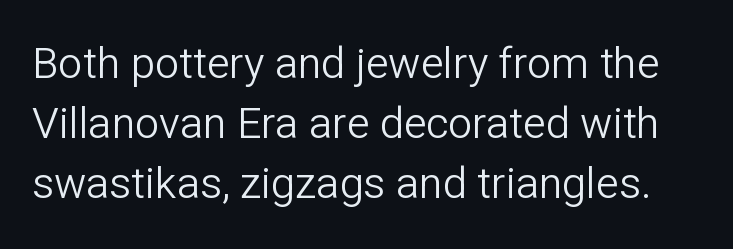
The image shows 43 px light sans-serif type, upright; set normal line spacing (1.39x), normal letter spacing, not underlined; low stroke contrast and a medium x-height.
